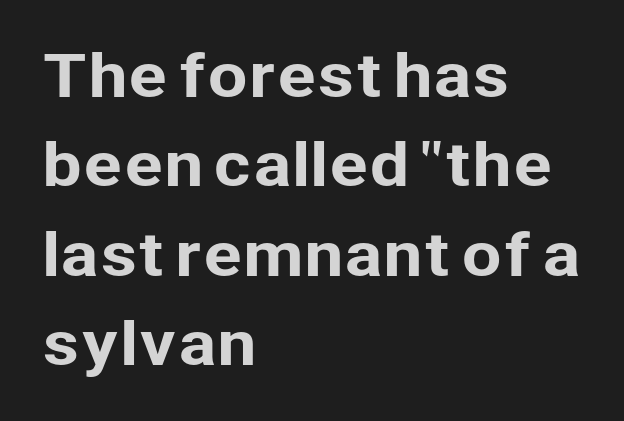
The face used here is rendered with its standard letterfit. Descenders hang freely into open space. This sample has the flowing, uneven cadence of proportional lettering. Nothing sits at the stroke ends, so this counts as sans-serif.
